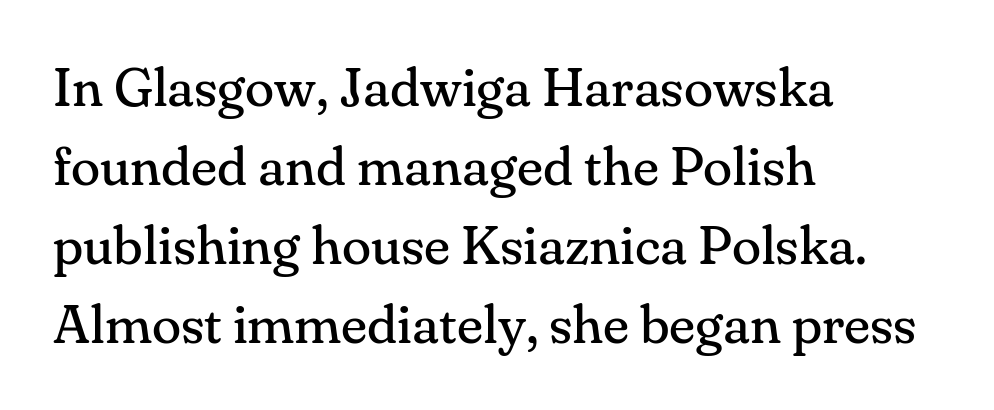
Unbolded letterforms with no extra heft. Leading: standard. Has an underline been added? It has not. Is the block centered? No — it sits flush against the left margin. The line texture is even and compact thanks to regular tracking.
